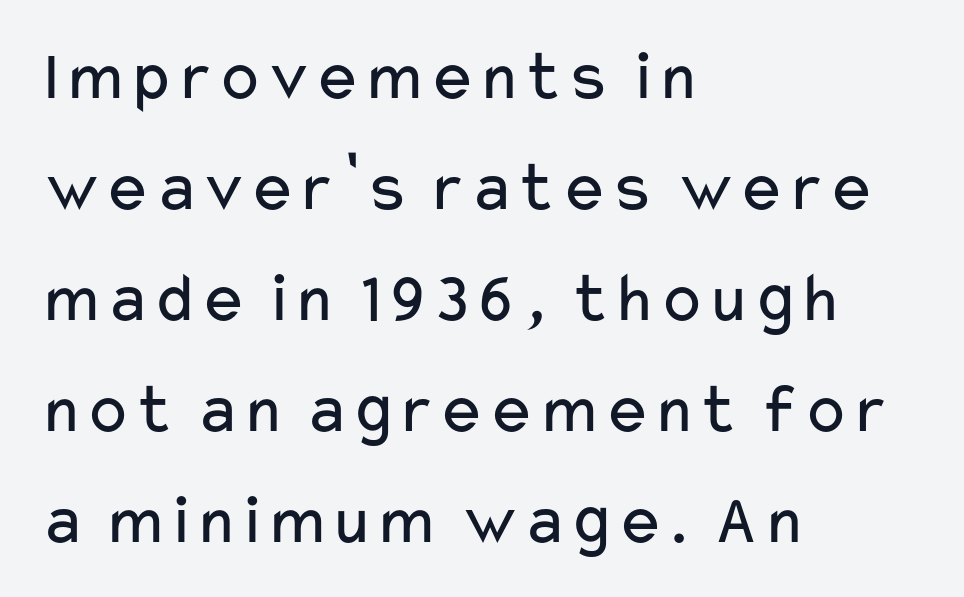
{"serif": "no", "italic": "no", "bold": "no", "weight": "regular", "width": "wide", "stroke_contrast": "low", "x_height": "medium", "monospaced": "no", "underline": "no", "align": "left", "line_spacing": "normal", "line_spacing_ratio": 1.54, "letter_spacing": "normal", "letter_spacing_em": 0.0, "glyph_px": 72}
